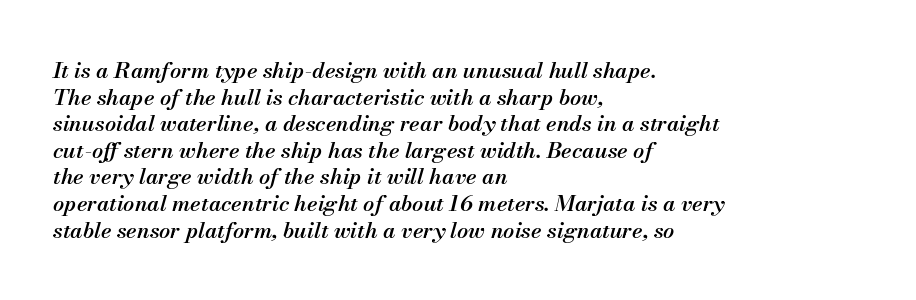
Q: Is the text bold? A: Semi-bold.
Q: Is the text italic (slanted)? A: Yes, it leans right by about 13 degrees.
Q: Is the text underlined? A: No.
Q: How is the paragraph aligned? A: Left-aligned.
Q: Is the spacing between letters normal or unusually wide? A: Normal.
